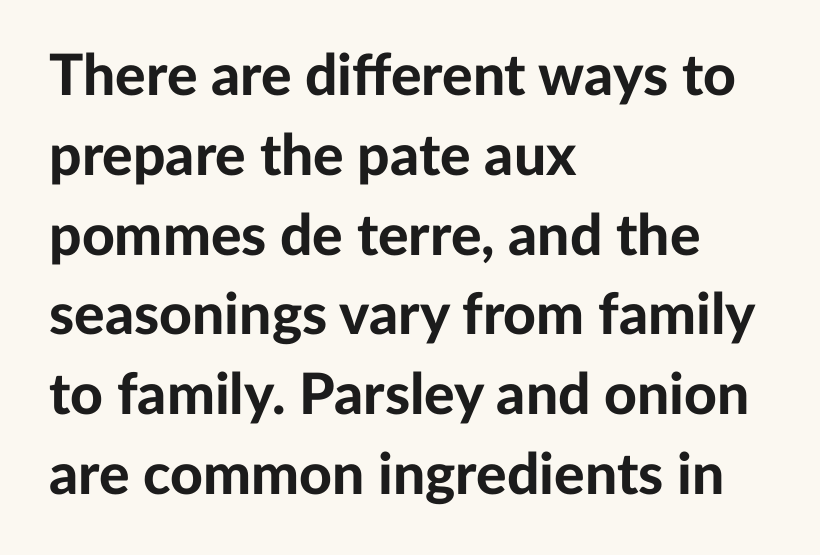
The image shows 57 px bold sans-serif type, upright; set left-aligned, normal line spacing (1.4x), normal letter spacing, not underlined; low stroke contrast and a medium x-height.
